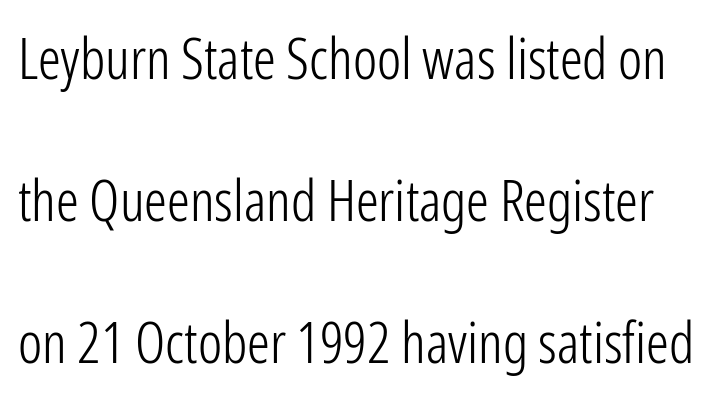
The typography opts for an upright posture over an oblique one. Tracking here is standard; glyphs follow each other at the usual distance. Is this a heavy cut? Hardly; it is regular or lighter. The area under the type is left untouched. Each new line begins a long way beneath the previous one.
